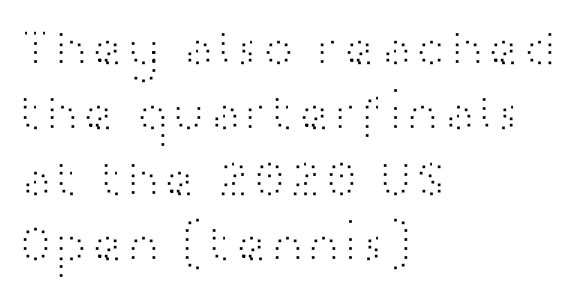
The image shows 54 px light, wide sans-serif type, upright; set left-aligned, line spacing 1.21x, normal letter spacing, not underlined; high stroke contrast and a medium x-height.
